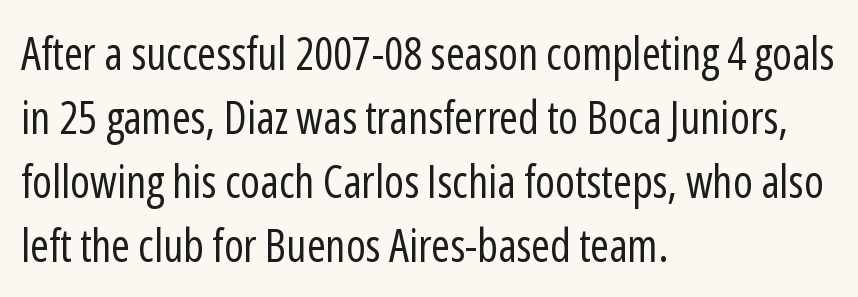
The image shows 45 px regular-weight, condensed sans-serif type, upright; set left-aligned, normal line spacing (1.42x), normal letter spacing, not underlined; low stroke contrast and a medium x-height.
